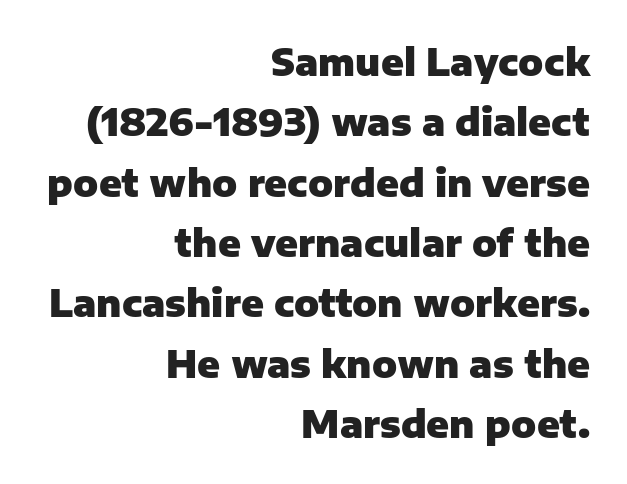
Nothing sits at the stroke ends, so this counts as sans-serif. A clean baseline with only descenders dipping below it. Horizontal alignment here is rightward, an uncommon choice for prose. Is there any slant? The stems are plumb. The passage shown has conventional tracking throughout.
